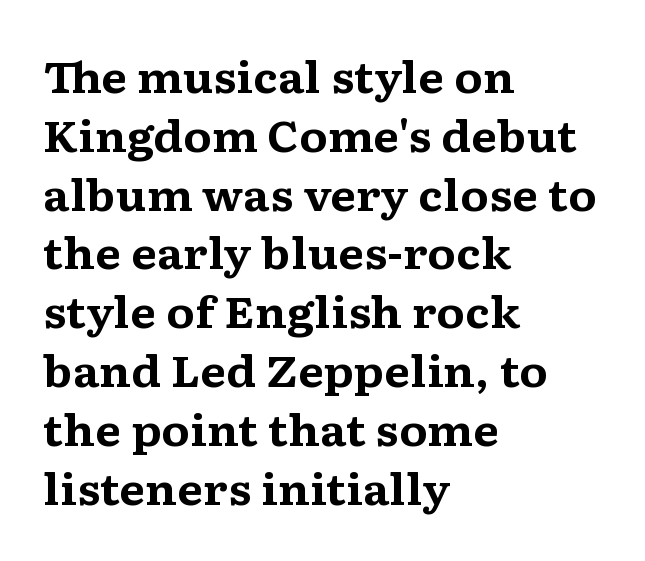
{"serif": "yes", "italic": "no", "bold": "yes", "weight": "bold", "width": "wide", "stroke_contrast": "medium", "x_height": "medium", "monospaced": "no", "underline": "no", "align": "left", "line_spacing": "normal", "line_spacing_ratio": 1.4, "letter_spacing": "normal", "letter_spacing_em": 0.0, "glyph_px": 42}
